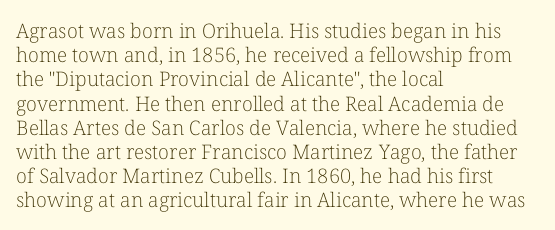
Tall strokes in this sample are plumb rather than angled. Decoration check: the copy has no underline. Words appear dense and cohesive because spacing is normal. The typesetter chose a ragged-right arrangement here.
